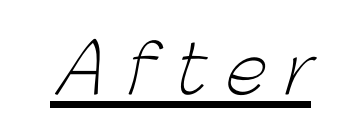
The image shows 67 px light sans-serif type; set unusually wide letter spacing (+0.29 em), underlined; low stroke contrast and a medium x-height.
